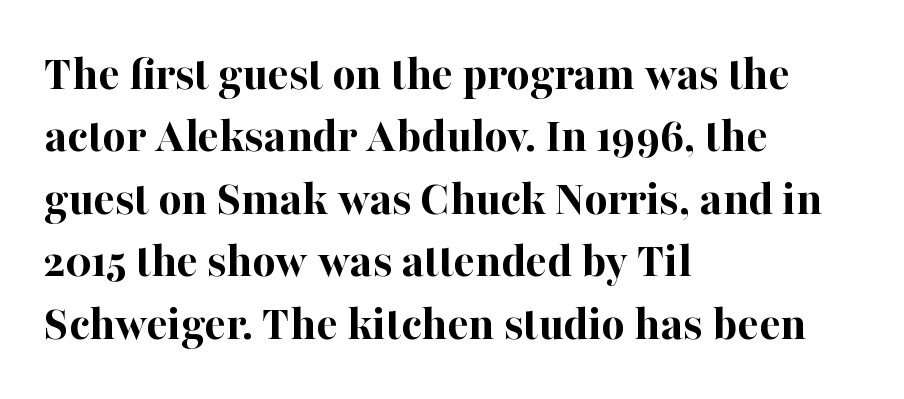
The image shows 50 px bold serif type, upright; set left-aligned, normal line spacing (1.25x), normal letter spacing, not underlined; high stroke contrast and a medium x-height.
